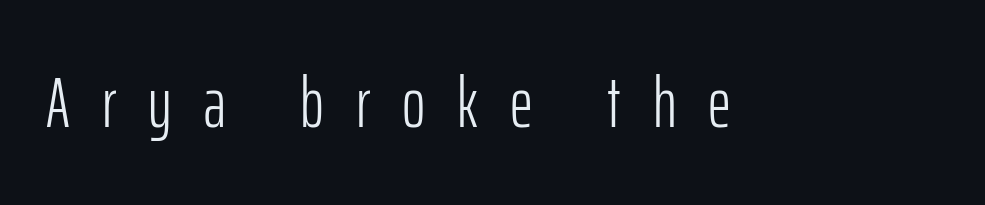
{"serif": "no", "italic": "no", "bold": "no", "weight": "light", "width": "condensed", "stroke_contrast": "low", "x_height": "medium", "monospaced": "no", "underline": "no", "letter_spacing": "wide", "letter_spacing_em": 0.45, "glyph_px": 71}
